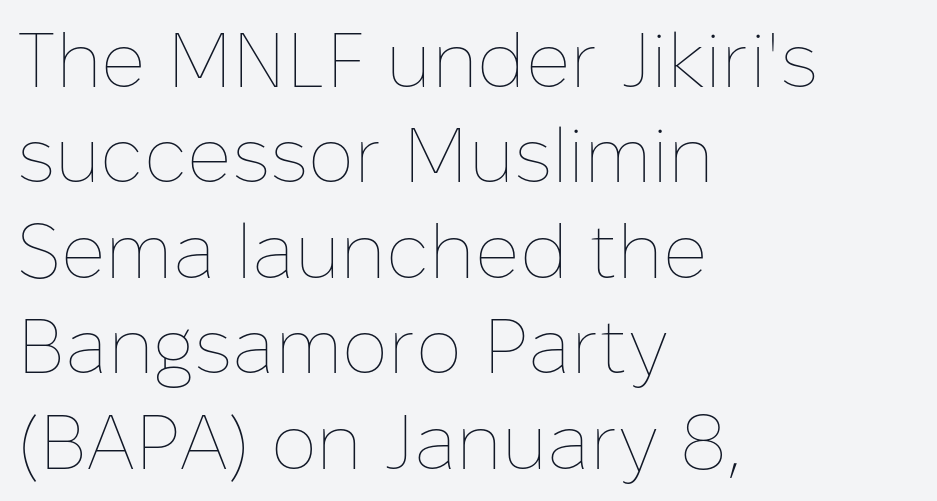
The foot of each line stays bare and open. Counters stay open thanks to moderate or lighter strokes. The lettering holds an erect, upright posture throughout. Horizontally, the lines are justified to the leading edge only. You could not count columns in this text — the font is proportionally spaced.
